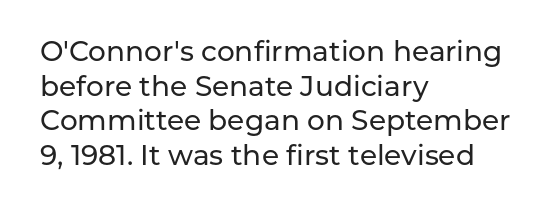
{"serif": "no", "italic": "no", "width": "normal", "stroke_contrast": "low", "x_height": "medium", "monospaced": "no", "underline": "no", "align": "left", "line_spacing_ratio": 1.24, "letter_spacing": "normal", "letter_spacing_em": 0.0, "glyph_px": 28}
